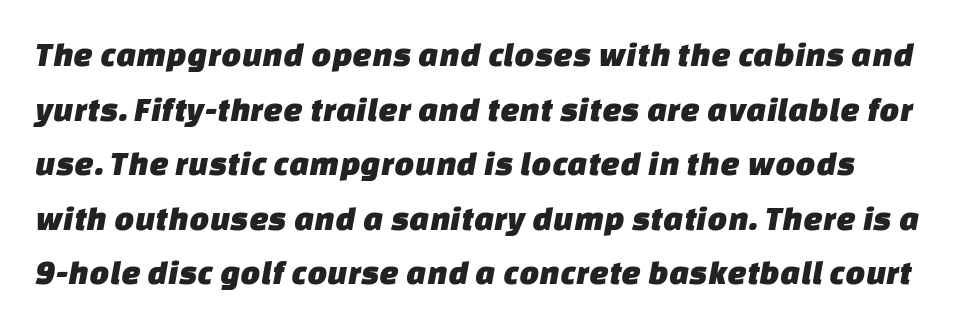
Students, observe: this is what conventionally led text looks like. Each word holds together tightly as a unit, with standard inter-letter gaps. The text was rendered using a sans face with plain stroke endings. Here the designer chose a conventional face with non-uniform glyph widths. Words float on clear page, feet unadorned.
